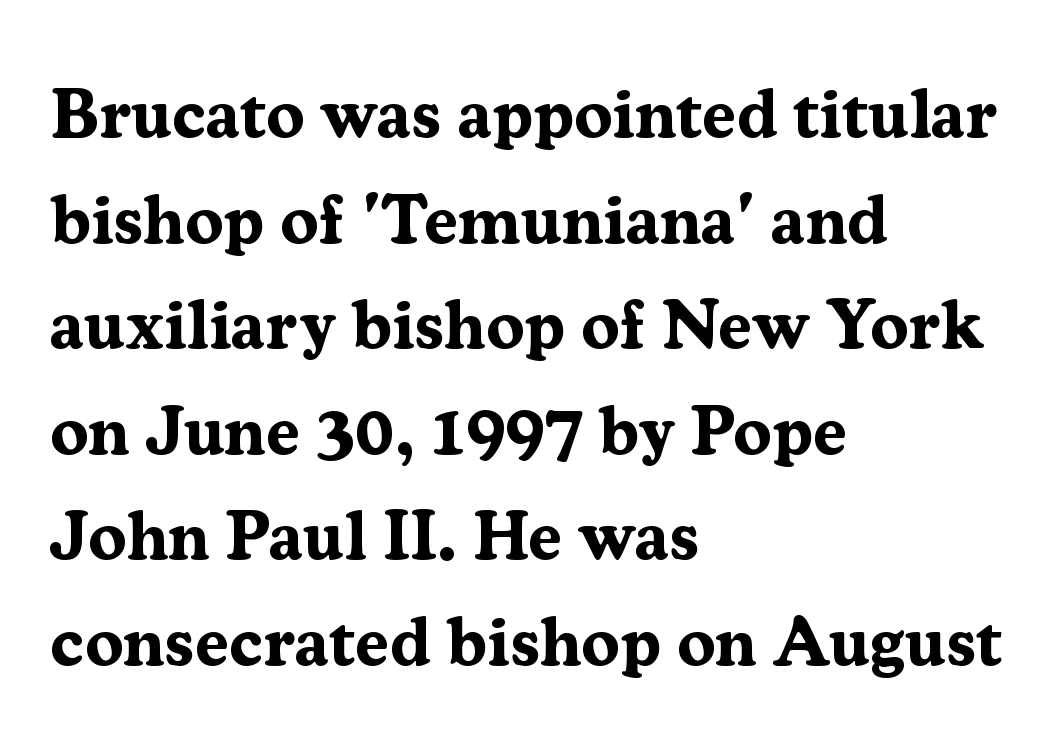
Q: Is the text bold? A: Yes.
Q: Is the text italic (slanted)? A: No, it is upright.
Q: Is the typeface a serif or a sans-serif typeface? A: Serif.
Q: Is the text underlined? A: No.
Q: How is the paragraph aligned? A: Left-aligned.
Q: Is the spacing between letters normal or unusually wide? A: Normal.
Q: Is the spacing between lines tight, normal or loose? A: Normal.
Q: Width (condensed, normal, or wide)? A: Normal.
Q: Stroke contrast? A: Medium.
Q: x-height? A: Medium.
Q: Monospaced? A: No.
